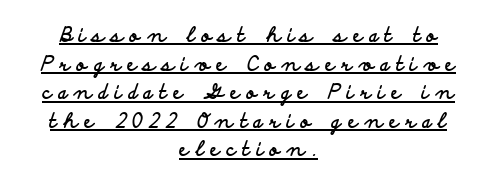
Q: Is the text bold? A: Yes.
Q: Is the text italic (slanted)? A: Yes.
Q: Is the text underlined? A: Yes.
Q: How is the paragraph aligned? A: Centered.
Q: Is the spacing between letters normal or unusually wide? A: Unusually wide.
Q: Is the spacing between lines tight, normal or loose? A: Normal.
